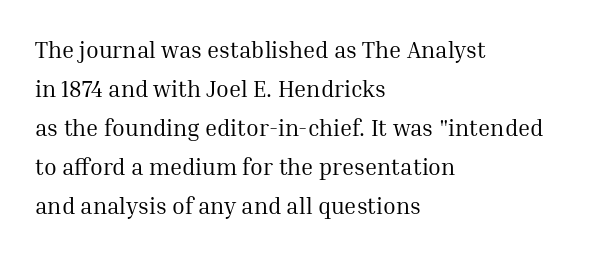
The image shows 23 px text type, upright; set left-aligned, normal line spacing (1.7x), normal letter spacing, not underlined.
